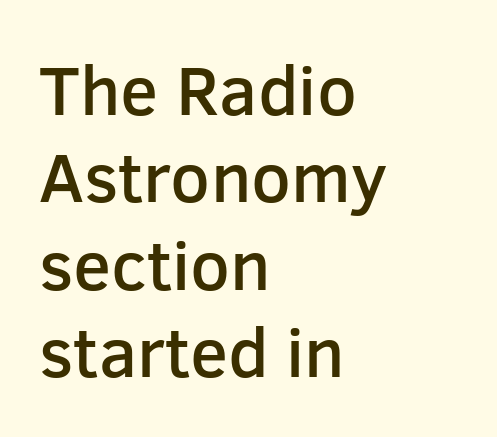
Q: Is the text bold? A: Semi-bold.
Q: Is the text italic (slanted)? A: No, it is upright.
Q: Is the typeface a serif or a sans-serif typeface? A: Sans-serif.
Q: Is the text underlined? A: No.
Q: How is the paragraph aligned? A: Left-aligned.
Q: Is the spacing between letters normal or unusually wide? A: Normal.
Q: Is the spacing between lines tight, normal or loose? A: Normal.
Q: Width (condensed, normal, or wide)? A: Normal.
Q: Stroke contrast? A: Low.
Q: x-height? A: Medium.
Q: Monospaced? A: No.
